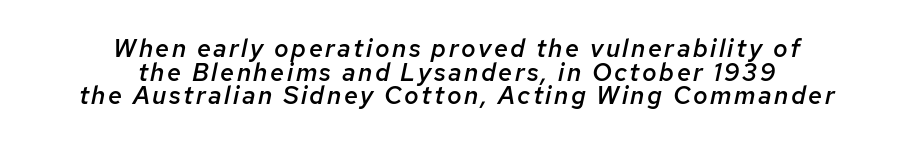
{"italic": "yes", "lean": "right", "slant_degrees": 12, "bold": "semi", "underline": "no", "align": "center", "line_spacing": "tight", "line_spacing_ratio": 0.95, "glyph_px": 25}
